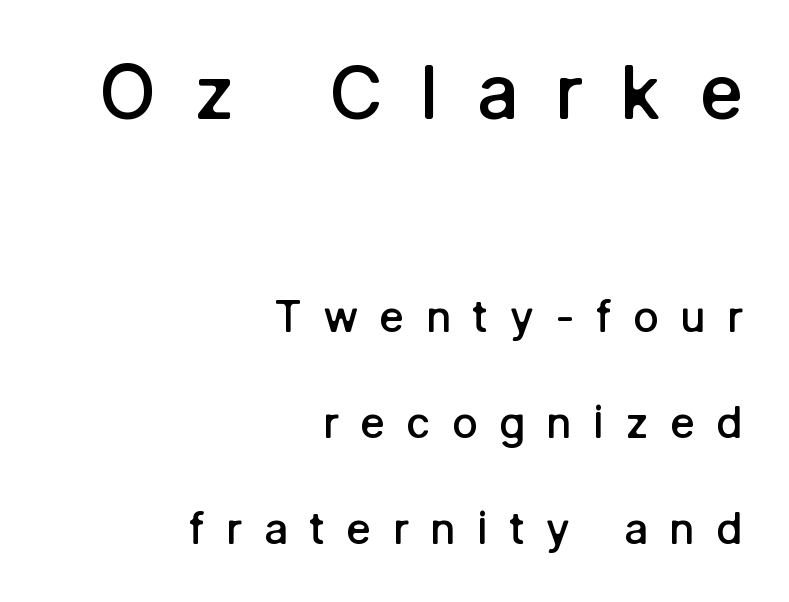
{"serif": "no", "italic": "no", "bold": "semi", "weight": "semibold", "width": "normal", "stroke_contrast": "low", "x_height": "medium", "monospaced": "no", "underline": "no", "align": "right", "line_spacing": "loose", "line_spacing_ratio": 2.46, "letter_spacing": "wide", "letter_spacing_em": 0.49, "larger_block": "first", "size_ratio": 1.74, "glyph_px": 75}
